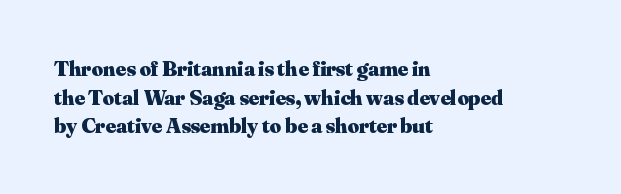
Teacher's note: observe the even left margin — that is flush-left alignment. You can tell it's not italic because the verticals are truly vertical. Words float on clear page, feet unadorned. The letterforms sit shoulder to shoulder at normal distance.
